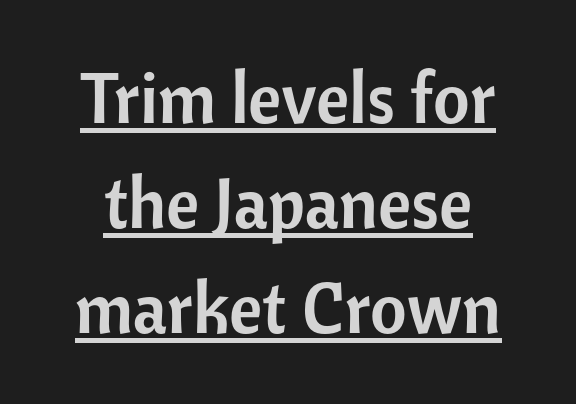
The image shows 71 px sans-serif type, upright; set normal line spacing (1.48x), normal letter spacing, underlined; low stroke contrast and a medium x-height.
